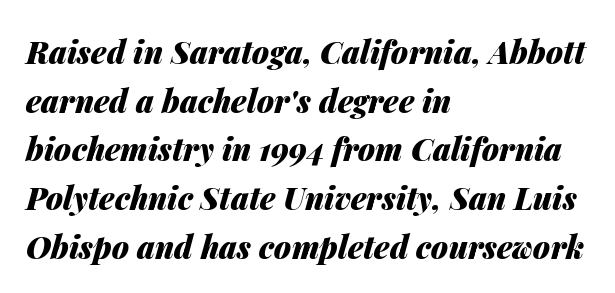
The image shows 31 px heavy type, italic (leaning right); set left-aligned, normal line spacing (1.57x), normal letter spacing, not underlined; medium stroke contrast and a medium x-height.
